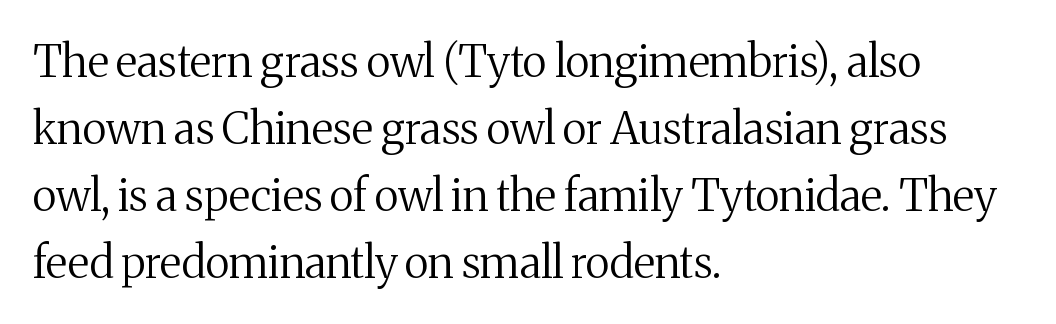
The image shows 44 px regular-weight serif type, upright; set left-aligned, normal line spacing (1.52x), normal letter spacing, not underlined; medium stroke contrast and a medium x-height.
